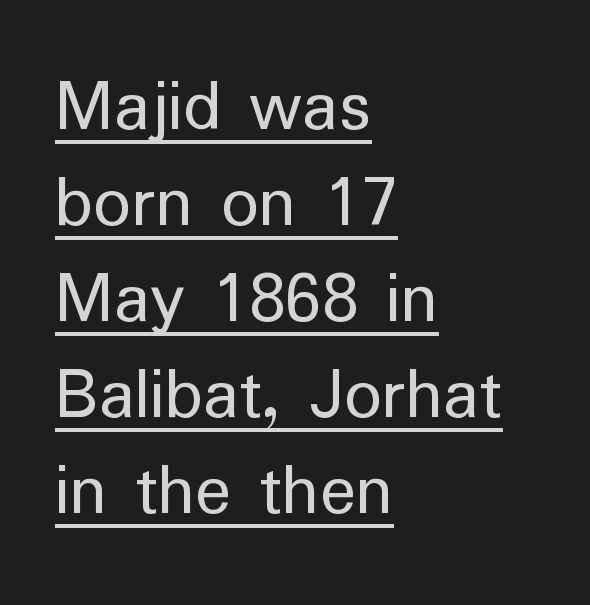
The image shows 75 px regular-weight sans-serif type, upright; set left-aligned, normal line spacing (1.28x), normal letter spacing, underlined; low stroke contrast and a medium x-height.
